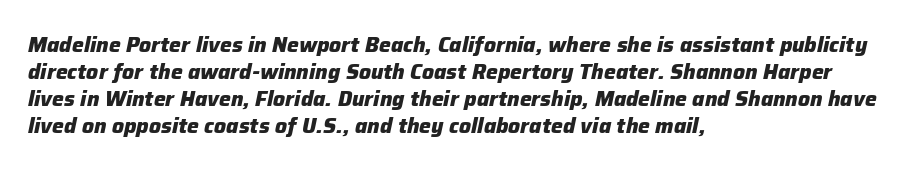
Q: Is the text bold? A: Yes.
Q: Is the text italic (slanted)? A: Yes, it leans right by about 12 degrees.
Q: Is the text underlined? A: No.
Q: How is the paragraph aligned? A: Left-aligned.
Q: Is the spacing between letters normal or unusually wide? A: Normal.
Q: Is the spacing between lines tight, normal or loose? A: Normal.
